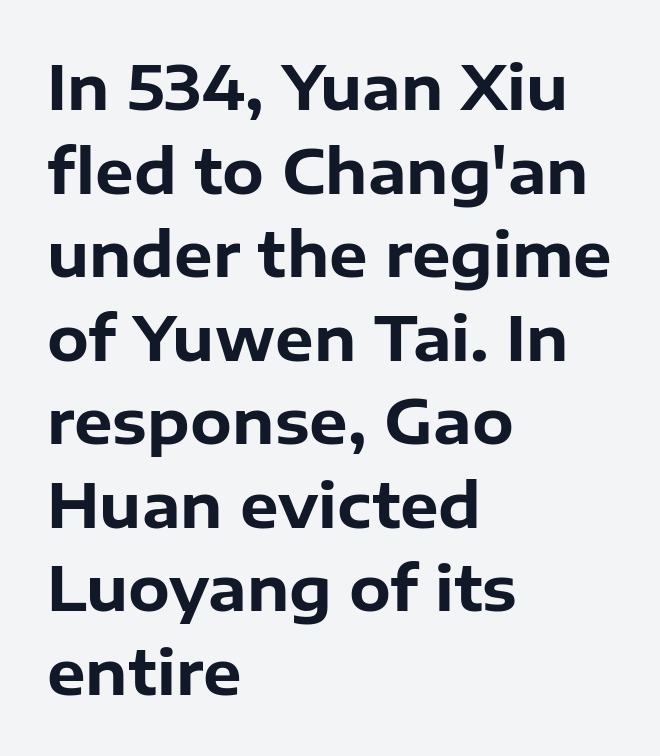
{"serif": "no", "italic": "no", "bold": "yes", "weight": "bold", "width": "normal", "stroke_contrast": "low", "x_height": "medium", "monospaced": "no", "underline": "no", "align": "left", "line_spacing": "normal", "line_spacing_ratio": 1.37, "letter_spacing": "normal", "letter_spacing_em": 0.0, "glyph_px": 61}
